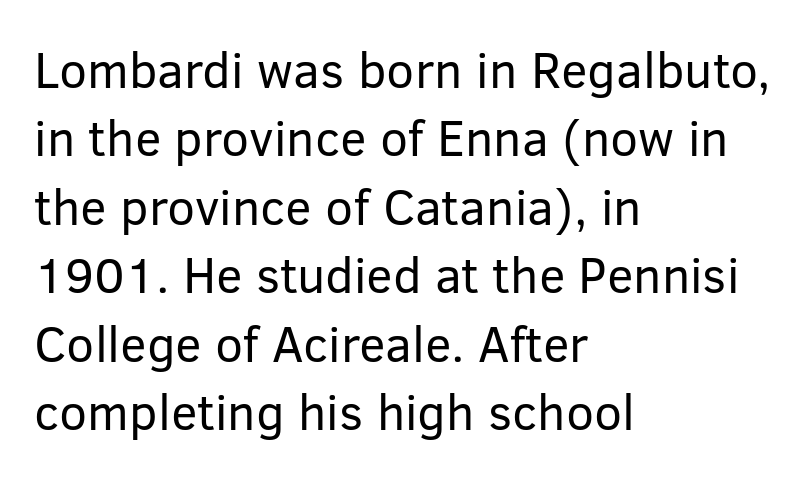
Q: Is the text bold? A: No.
Q: Is the text italic (slanted)? A: No, it is upright.
Q: Is the typeface a serif or a sans-serif typeface? A: Sans-serif.
Q: Is the text underlined? A: No.
Q: How is the paragraph aligned? A: Left-aligned.
Q: Is the spacing between letters normal or unusually wide? A: Normal.
Q: Is the spacing between lines tight, normal or loose? A: Normal.
Q: Width (condensed, normal, or wide)? A: Normal.
Q: Stroke contrast? A: Low.
Q: x-height? A: Medium.
Q: Monospaced? A: No.
